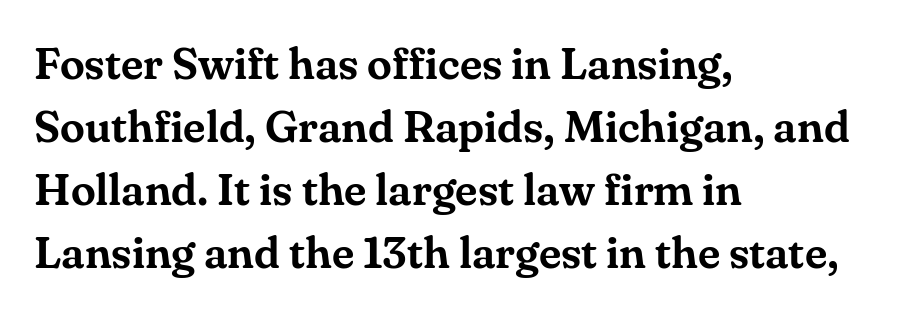
The image shows 45 px serif type, upright; set left-aligned, normal line spacing (1.4x), normal letter spacing, not underlined; medium stroke contrast and a small x-height.
